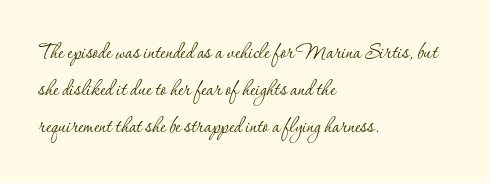
The image shows 26 px text type; set left-aligned, normal line spacing (1.43x), normal letter spacing, not underlined.
